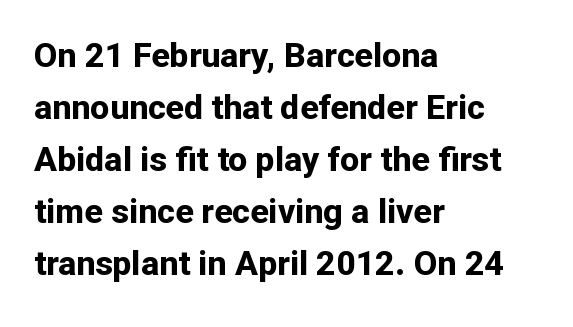
The image shows 34 px bold sans-serif type, upright; set left-aligned, normal line spacing (1.53x), normal letter spacing, not underlined; low stroke contrast and a medium x-height.
